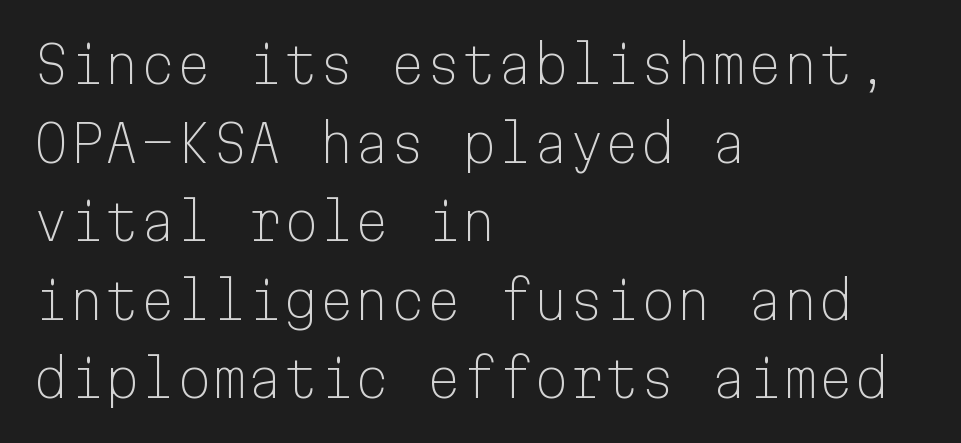
The image shows 51 px light sans-serif type, upright, monospaced; set left-aligned, normal line spacing (1.54x), normal letter spacing, not underlined; low stroke contrast and a medium x-height.
